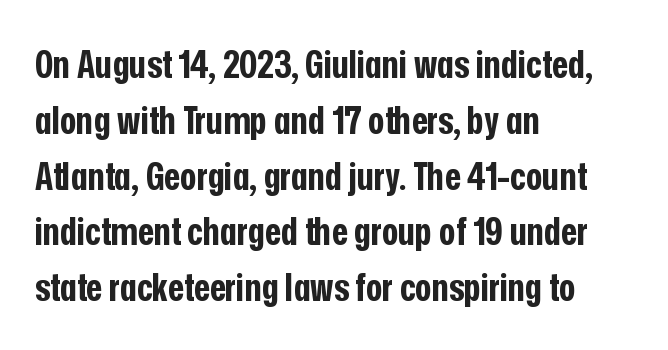
{"serif": "no", "italic": "no", "bold": "yes", "weight": "bold", "width": "condensed", "stroke_contrast": "low", "x_height": "medium", "monospaced": "no", "underline": "no", "align": "left", "line_spacing": "normal", "line_spacing_ratio": 1.43, "letter_spacing": "normal", "letter_spacing_em": 0.0, "glyph_px": 39}
